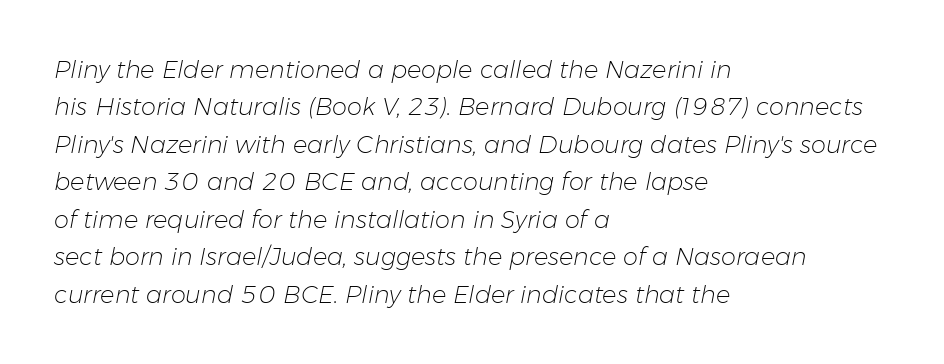
The image shows 24 px text type, italic (leaning right); set left-aligned, normal line spacing (1.56x), normal letter spacing, not underlined.
